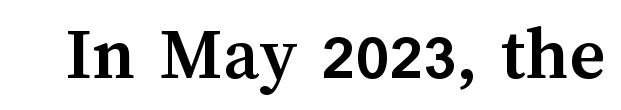
The string is rendered with underlining switched off. Typographic density is high because the face is bold. Posture: vertical. Proportional: the letters do not fall into vertical columns.
